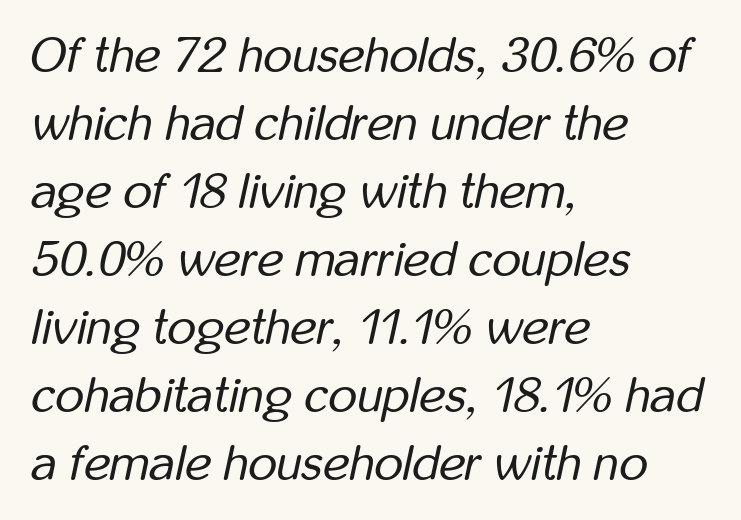
There is no visible air inserted between adjacent glyphs. The space between consecutive lines is moderate. The compositor pushed each line to the left boundary. Vertical stems look standard width or narrower in stroke. Check the space under the baseline: it is left empty.
